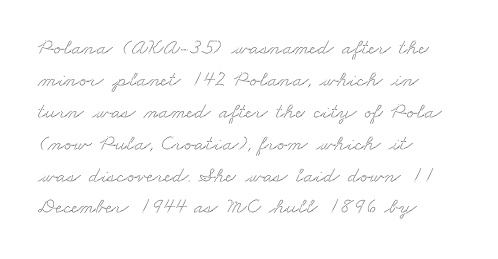
{"underline": "no", "align": "left", "line_spacing": "normal", "line_spacing_ratio": 1.45, "letter_spacing": "normal", "letter_spacing_em": 0.0, "glyph_px": 22}
